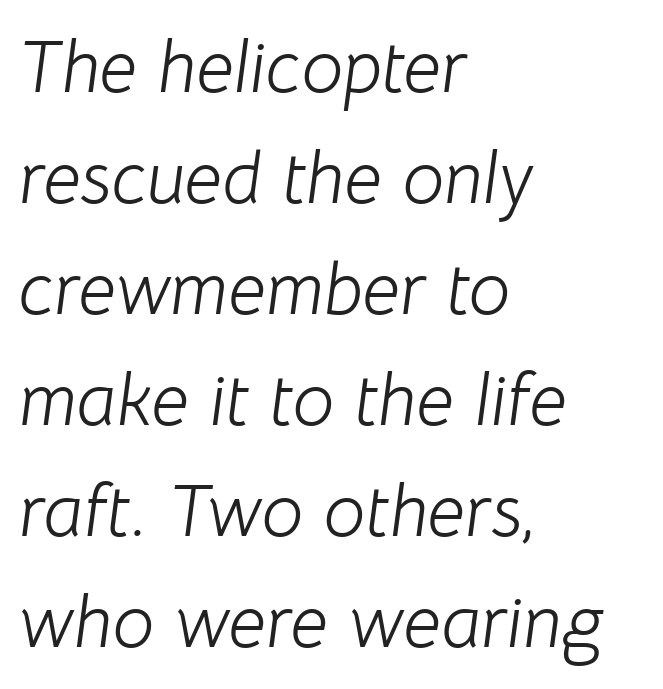
Nobody drew a line under any word here. Compared with typical body copy, the letter spacing here is the same. No extra ink here — the face is not bold. Compared with a centered layout, this one pins lines to the left instead. This sample has the flowing, uneven cadence of proportional lettering. The text carries the slant typical of an italic or oblique font.
